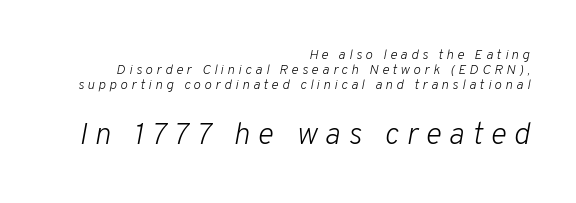
The image shows 31 px light type, italic (leaning right); set right-aligned, tight line spacing (1.08x), unusually wide letter spacing (+0.25 em), not underlined; the second (bottom) block is 2.21x larger; low stroke contrast and a medium x-height.
